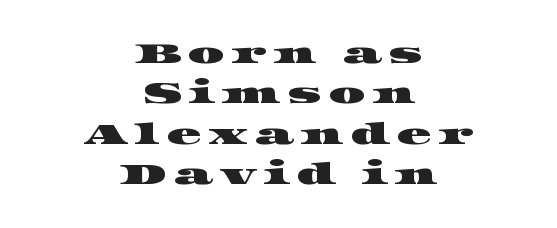
{"serif": "yes", "width": "wide", "stroke_contrast": "high", "x_height": "large", "monospaced": "no", "underline": "no", "align": "center", "line_spacing": "normal", "line_spacing_ratio": 1.39, "letter_spacing": "wide", "letter_spacing_em": 0.22, "glyph_px": 29}
